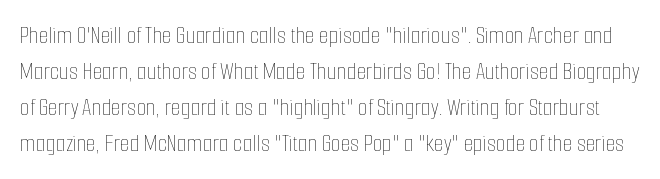
{"italic": "no", "bold": "no", "underline": "no", "line_spacing": "normal", "line_spacing_ratio": 1.44, "letter_spacing": "normal", "letter_spacing_em": 0.0, "glyph_px": 25}
